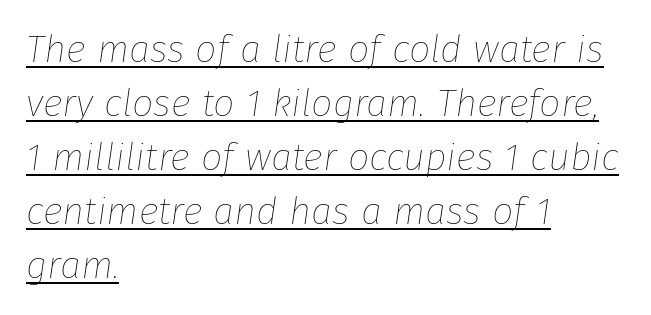
{"italic": "yes", "lean": "right", "slant_degrees": 8, "bold": "no", "weight": "thin", "width": "normal", "stroke_contrast": "low", "x_height": "medium", "monospaced": "no", "underline": "yes", "align": "left", "line_spacing": "normal", "line_spacing_ratio": 1.42, "letter_spacing": "normal", "letter_spacing_em": 0.0, "glyph_px": 38}
